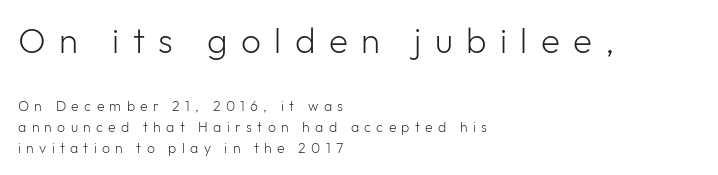
{"serif": "no", "italic": "no", "bold": "no", "weight": "light", "width": "normal", "stroke_contrast": "low", "x_height": "medium", "monospaced": "no", "underline": "no", "align": "left", "line_spacing": "normal", "line_spacing_ratio": 1.47, "letter_spacing": "wide", "letter_spacing_em": 0.38, "larger_block": "first", "size_ratio": 2.5, "glyph_px": 35}
